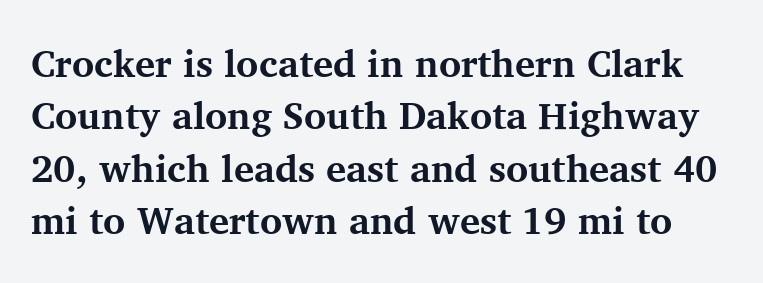
Q: Is the text bold? A: Yes.
Q: Is the text italic (slanted)? A: No, it is upright.
Q: Is the typeface a serif or a sans-serif typeface? A: Serif.
Q: Is the text underlined? A: No.
Q: Is the spacing between letters normal or unusually wide? A: Normal.
Q: Is the spacing between lines tight, normal or loose? A: Normal.
Q: Width (condensed, normal, or wide)? A: Normal.
Q: Stroke contrast? A: Medium.
Q: x-height? A: Medium.
Q: Monospaced? A: No.
